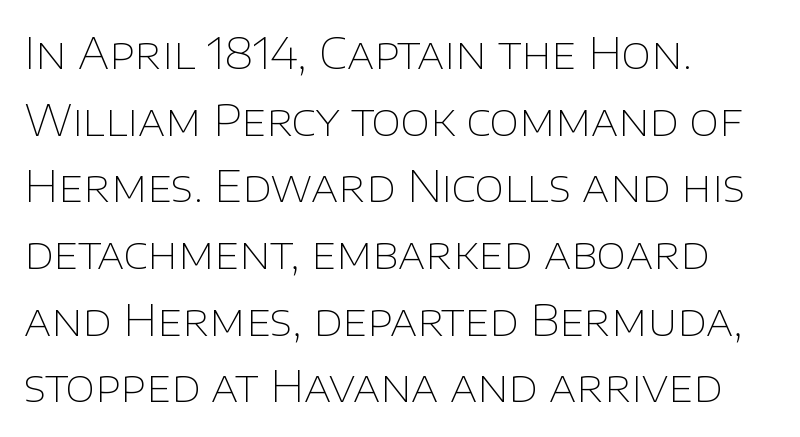
Leading matches the norm, producing a regular column. Do the characters align in a grid? No, the font is proportional. Teacher's note: observe the even left margin — that is flush-left alignment. The tracking reads as untouched default to a designer's eye.
